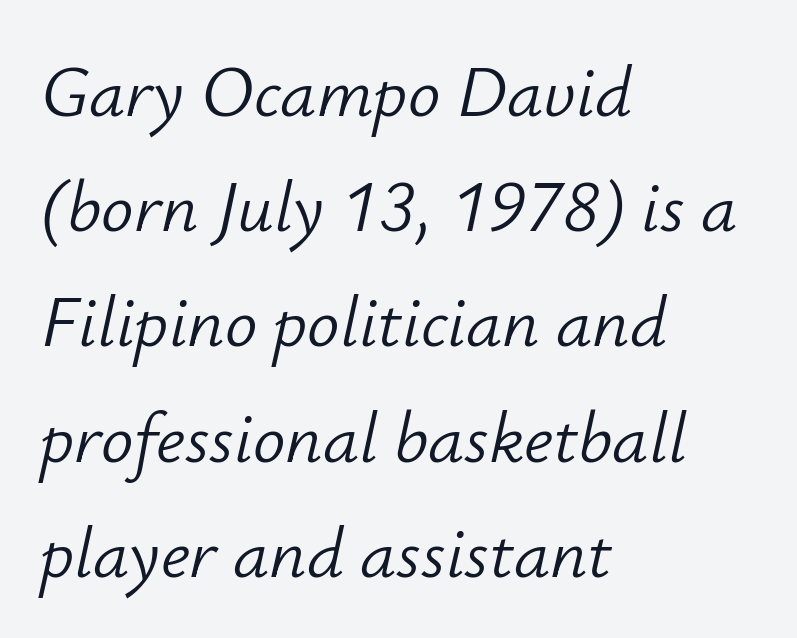
{"italic": "yes", "lean": "right", "slant_degrees": 12, "bold": "no", "weight": "light", "width": "normal", "stroke_contrast": "low", "x_height": "small", "monospaced": "no", "underline": "no", "align": "left", "line_spacing": "normal", "line_spacing_ratio": 1.6, "letter_spacing": "normal", "letter_spacing_em": 0.0, "glyph_px": 72}
